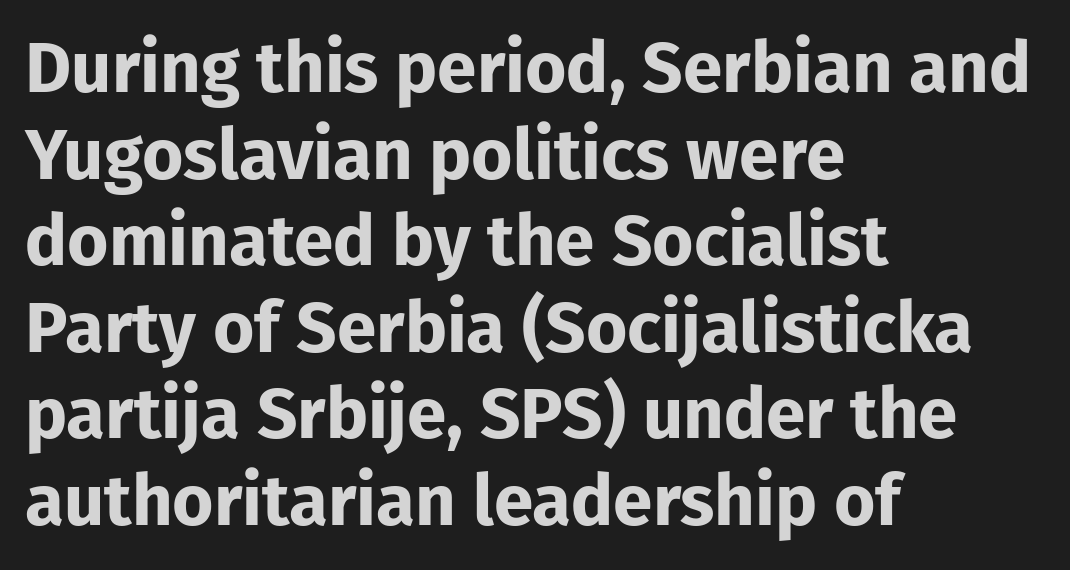
The image shows 71 px bold sans-serif type, upright; set left-aligned, line spacing 1.22x, normal letter spacing, not underlined; low stroke contrast and a medium x-height.
